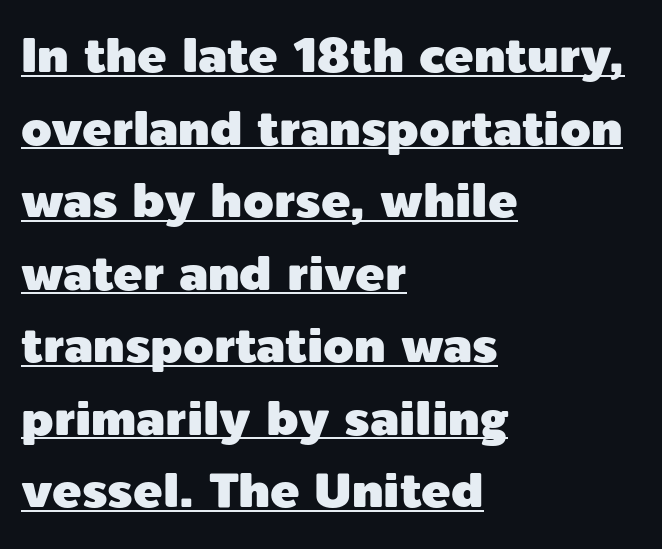
{"serif": "no", "italic": "no", "width": "normal", "x_height": "medium", "monospaced": "no", "underline": "yes", "align": "left", "line_spacing": "normal", "line_spacing_ratio": 1.48, "letter_spacing": "normal", "letter_spacing_em": 0.0, "glyph_px": 49}
